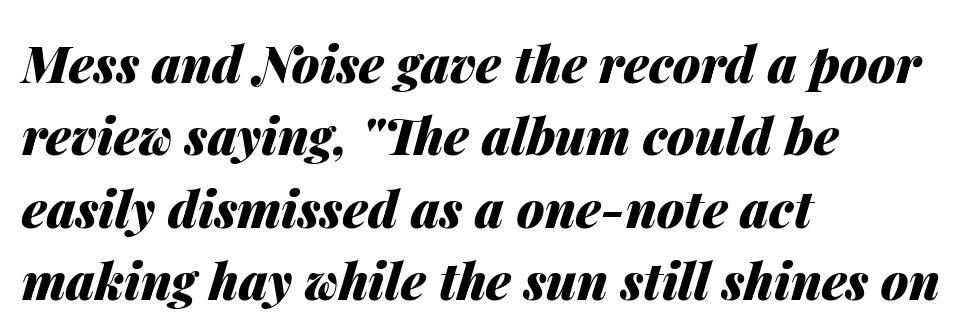
{"italic": "yes", "lean": "right", "slant_degrees": 14, "bold": "yes", "weight": "heavy", "width": "normal", "stroke_contrast": "medium", "x_height": "medium", "monospaced": "no", "underline": "no", "align": "left", "line_spacing": "normal", "line_spacing_ratio": 1.45, "letter_spacing": "normal", "letter_spacing_em": 0.0, "glyph_px": 50}
